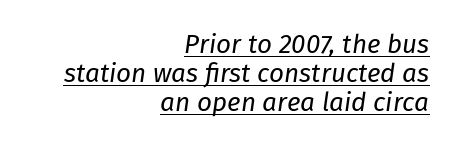
Weight class: somewhere from thin through regular. One glance says dense: line gaps are narrower than usual. Is the type slanted? Yes — the strokes lean at a clear angle. These lines keep a tight, regular rhythm from letter to letter.
